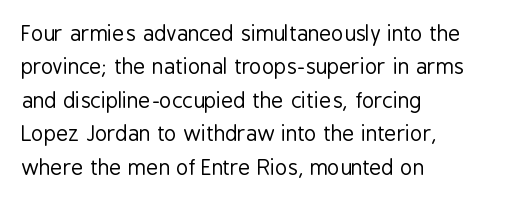
Q: Is the text bold? A: No.
Q: Is the text italic (slanted)? A: No, it is upright.
Q: Is the text underlined? A: No.
Q: How is the paragraph aligned? A: Left-aligned.
Q: Is the spacing between letters normal or unusually wide? A: Normal.
Q: Is the spacing between lines tight, normal or loose? A: Normal.
